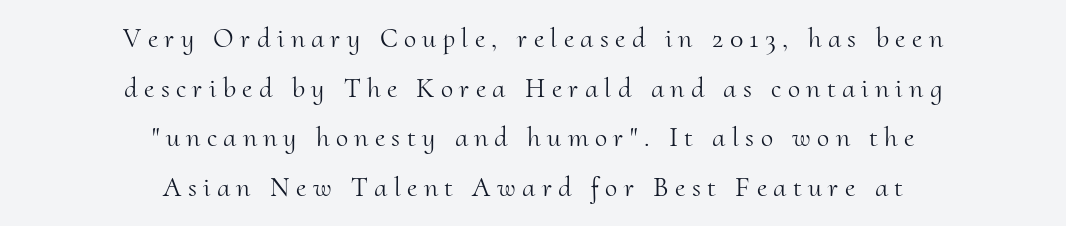
Q: Is the text bold? A: No.
Q: Is the text italic (slanted)? A: No, it is upright.
Q: Is the typeface a serif or a sans-serif typeface? A: Serif.
Q: Is the text underlined? A: No.
Q: How is the paragraph aligned? A: Centered.
Q: Is the spacing between letters normal or unusually wide? A: Unusually wide.
Q: Width (condensed, normal, or wide)? A: Normal.
Q: Stroke contrast? A: Medium.
Q: x-height? A: Small.
Q: Monospaced? A: No.
